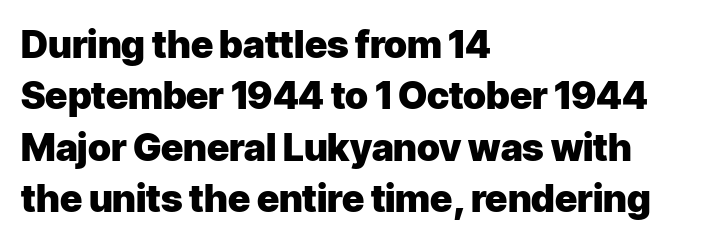
Q: Is the text bold? A: Yes.
Q: Is the text italic (slanted)? A: No, it is upright.
Q: Is the typeface a serif or a sans-serif typeface? A: Sans-serif.
Q: Is the text underlined? A: No.
Q: How is the paragraph aligned? A: Left-aligned.
Q: Is the spacing between letters normal or unusually wide? A: Normal.
Q: Is the spacing between lines tight, normal or loose? A: Normal.
Q: Width (condensed, normal, or wide)? A: Normal.
Q: Stroke contrast? A: Low.
Q: x-height? A: Medium.
Q: Monospaced? A: No.
